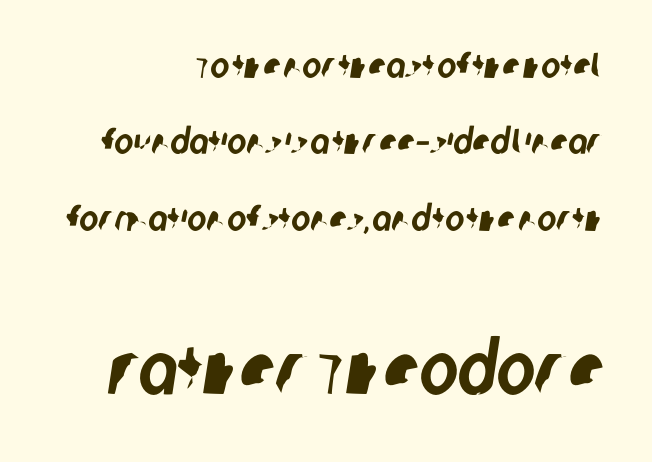
Q: Is the typeface a serif or a sans-serif typeface? A: Sans-serif.
Q: Is the text underlined? A: No.
Q: How is the paragraph aligned? A: Right-aligned.
Q: Is the spacing between letters normal or unusually wide? A: Normal.
Q: Is the spacing between lines tight, normal or loose? A: Loose.
Q: Which block of text is set in a larger size, the first (top) or the second (bottom)? A: The second (bottom) one.
Q: Width (condensed, normal, or wide)? A: Condensed.
Q: Stroke contrast? A: Low.
Q: x-height? A: Large.
Q: Monospaced? A: No.
